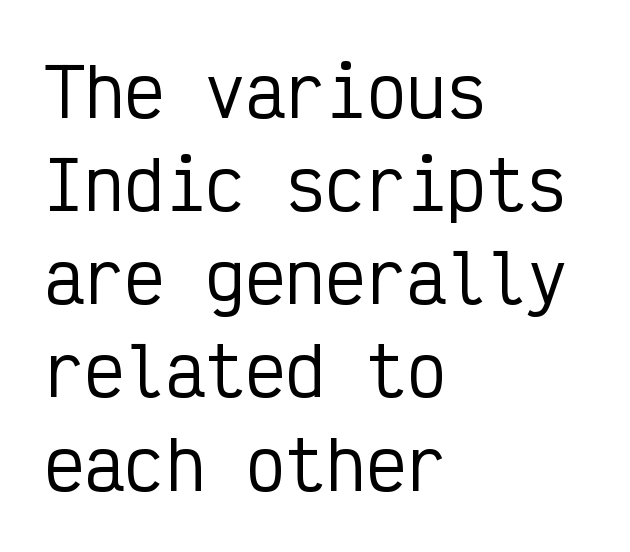
The image shows 67 px condensed sans-serif type, upright, monospaced; set left-aligned, normal line spacing (1.39x), normal letter spacing, not underlined; low stroke contrast and a medium x-height.
